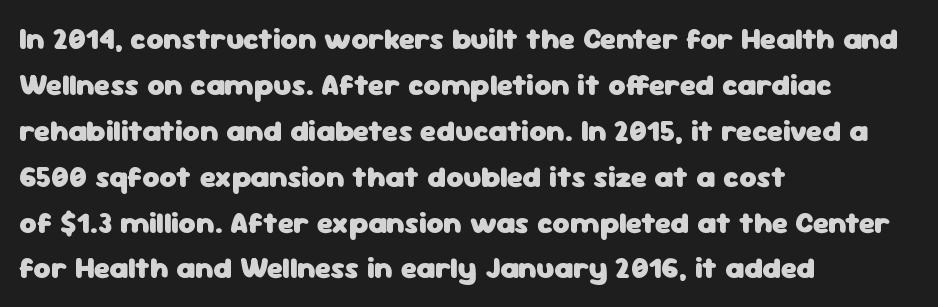
{"serif": "no", "italic": "no", "bold": "yes", "weight": "heavy", "width": "normal", "stroke_contrast": "low", "x_height": "medium", "monospaced": "no", "underline": "no", "align": "left", "line_spacing": "normal", "line_spacing_ratio": 1.53, "letter_spacing": "normal", "letter_spacing_em": 0.0, "glyph_px": 30}
